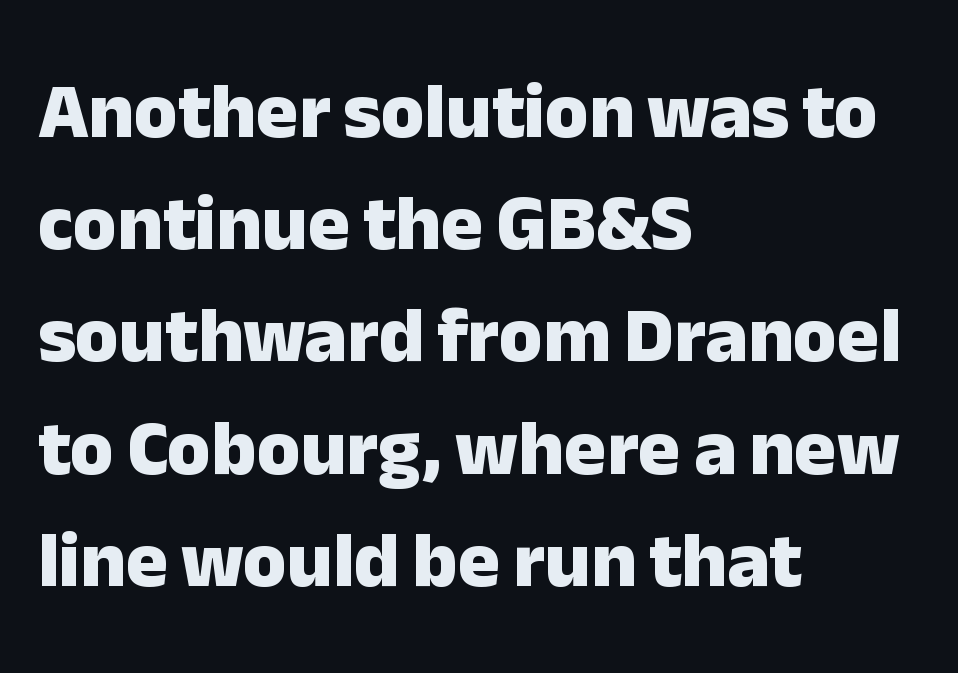
The image shows 79 px heavy sans-serif type, upright; set left-aligned, normal line spacing (1.42x), normal letter spacing, not underlined; low stroke contrast and a medium x-height.
